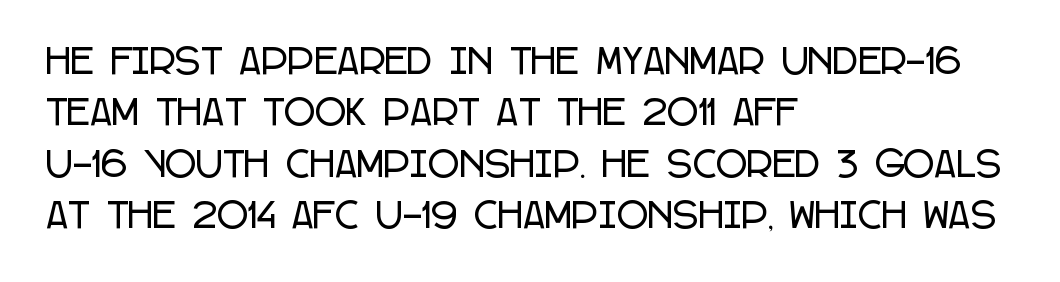
The image shows 34 px condensed sans-serif type, upright; set left-aligned, normal line spacing (1.51x), normal letter spacing, not underlined; low stroke contrast and a large x-height.
